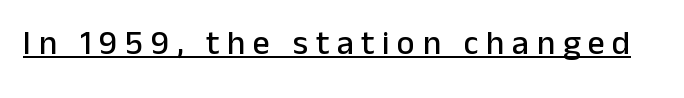
Varying glyph widths throughout — classic text-font behaviour. Somebody hit Ctrl+U on this one — the words are underlined. Observe the absence of serifs on each vertical stroke in this sample. In terms of letterspacing, this is a distinctly airy, spread setting. If you drew a line through each stem, it would be perfectly vertical.
